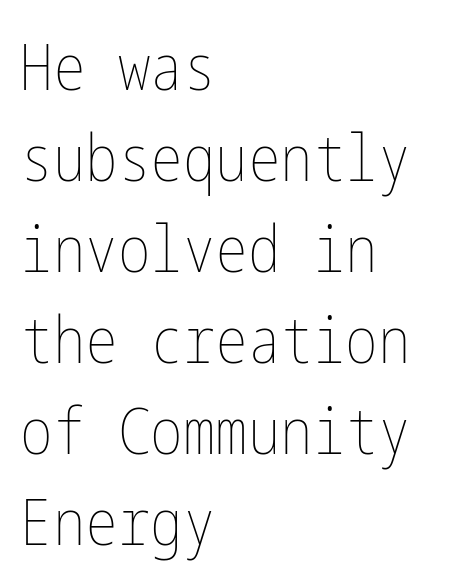
The image shows 65 px thin, condensed type, upright; set left-aligned, normal line spacing (1.4x), normal letter spacing, not underlined; low stroke contrast and a medium x-height.
